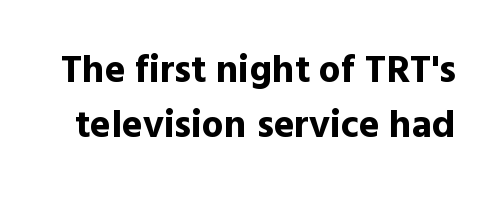
This sample uses a sans-serif face. Beneath every word, the page is bare. These lines are rendered in a variable-pitch font. A typesetter would call this leading conventional body-copy spacing. Does the weight exceed regular? Yes, all the way to bold. Rendered with straight, roman letterforms.
